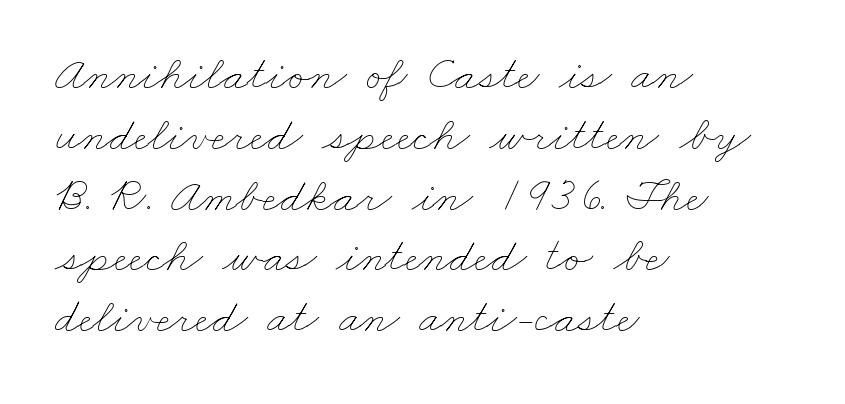
Q: Is the text bold? A: No.
Q: Is the text underlined? A: No.
Q: How is the paragraph aligned? A: Left-aligned.
Q: Is the spacing between letters normal or unusually wide? A: Normal.
Q: Width (condensed, normal, or wide)? A: Wide.
Q: Stroke contrast? A: Low.
Q: x-height? A: Small.
Q: Monospaced? A: No.
